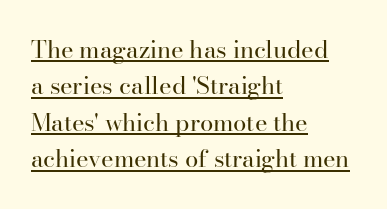
Q: Is the text bold? A: No.
Q: Is the text italic (slanted)? A: No, it is upright.
Q: Is the text underlined? A: Yes.
Q: How is the paragraph aligned? A: Left-aligned.
Q: Is the spacing between letters normal or unusually wide? A: Normal.
Q: Is the spacing between lines tight, normal or loose? A: Normal.
